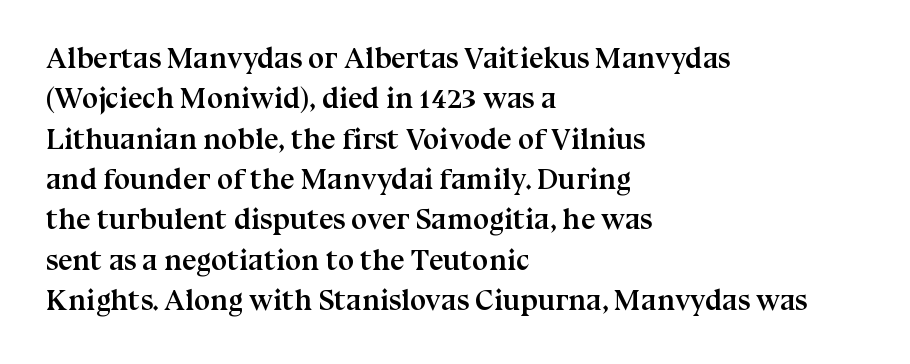
{"serif": "yes", "italic": "no", "bold": "yes", "weight": "semibold", "width": "normal", "stroke_contrast": "medium", "x_height": "medium", "monospaced": "no", "underline": "no", "align": "left", "line_spacing": "normal", "line_spacing_ratio": 1.39, "letter_spacing": "normal", "letter_spacing_em": 0.0, "glyph_px": 29}
